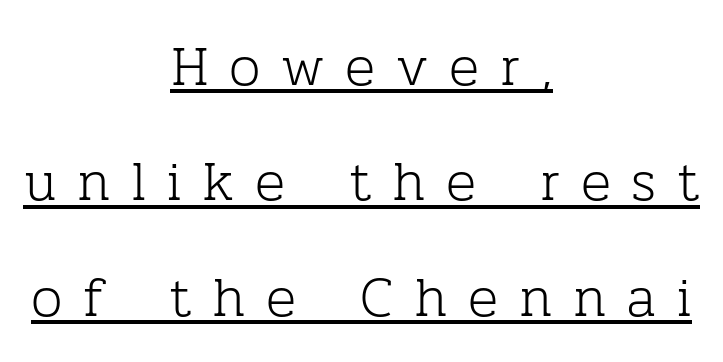
{"serif": "yes", "italic": "no", "bold": "no", "weight": "light", "width": "normal", "stroke_contrast": "low", "x_height": "medium", "monospaced": "no", "underline": "yes", "align": "center", "line_spacing": "loose", "line_spacing_ratio": 2.06, "letter_spacing": "wide", "letter_spacing_em": 0.37, "glyph_px": 56}
